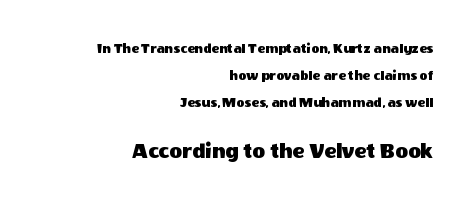
Standard letterfit; no display-style spreading of the glyphs. Rows of type keep a wide berth in the vertical direction. Characters remain perfectly vertical along every line. Only glyphs here, with clear space below each row. The rag falls on the left side of this text block.
